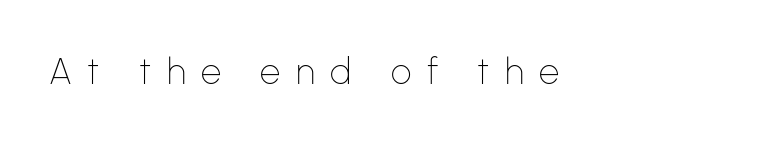
{"serif": "no", "italic": "no", "bold": "no", "weight": "thin", "width": "normal", "stroke_contrast": "low", "x_height": "medium", "monospaced": "no", "underline": "no", "letter_spacing": "wide", "letter_spacing_em": 0.43, "glyph_px": 36}
